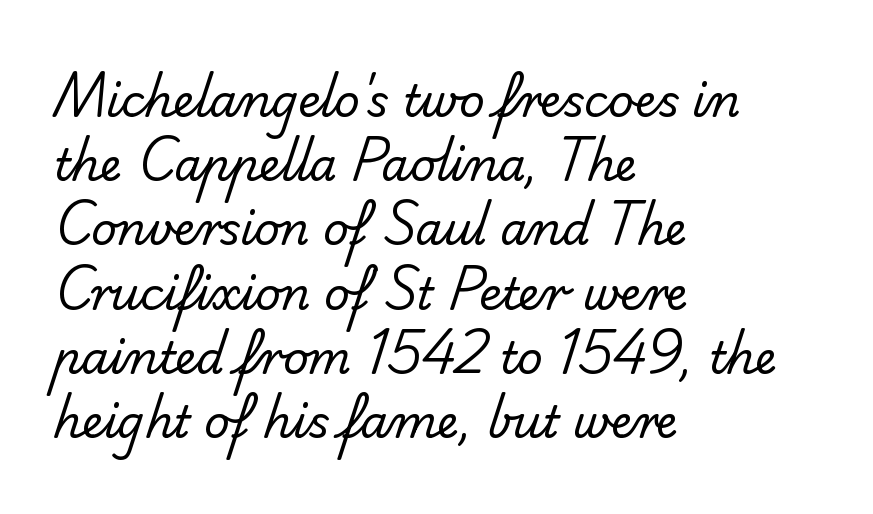
Heft: none added — not bold. The letters sit at their default tracking, neither squeezed nor spread. The lines are quadded left. Character widths vary here, with narrow letters taking less room than wide ones. If you measured baseline to baseline, you'd find a middling distance. Rule under the text: the space is simply empty.
